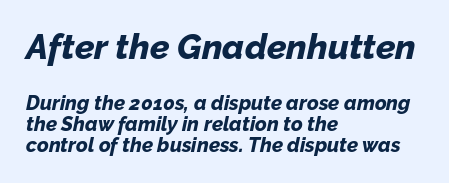
{"italic": "yes", "lean": "right", "slant_degrees": 12, "bold": "yes", "weight": "bold", "width": "normal", "stroke_contrast": "low", "x_height": "medium", "monospaced": "no", "underline": "no", "align": "left", "line_spacing": "tight", "line_spacing_ratio": 1.05, "letter_spacing": "normal", "letter_spacing_em": 0.0, "larger_block": "first", "size_ratio": 1.75, "glyph_px": 35}
